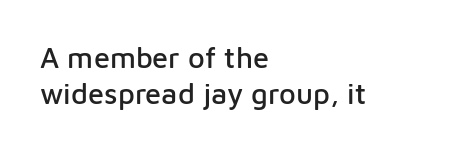
The image shows 29 px sans-serif type, upright; set left-aligned, normal line spacing (1.25x), normal letter spacing, not underlined; low stroke contrast and a medium x-height.
